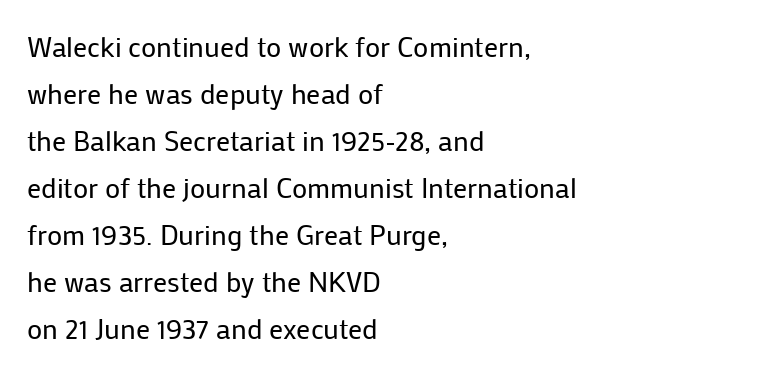
The image shows 28 px regular-weight sans-serif type, upright; set left-aligned, normal line spacing (1.68x), normal letter spacing, not underlined; low stroke contrast and a medium x-height.
